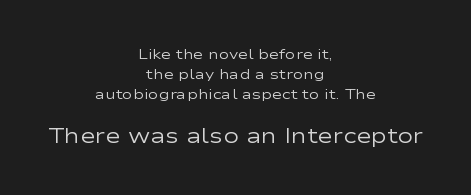
Q: Is the text bold? A: No.
Q: Is the text italic (slanted)? A: No, it is upright.
Q: Is the text underlined? A: No.
Q: How is the paragraph aligned? A: Centered.
Q: Is the spacing between letters normal or unusually wide? A: Normal.
Q: Is the spacing between lines tight, normal or loose? A: Normal.
Q: Which block of text is set in a larger size, the first (top) or the second (bottom)? A: The second (bottom) one.
